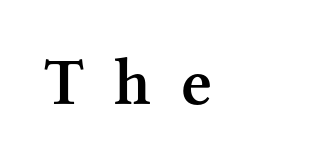
Q: Is the text bold? A: Semi-bold.
Q: Is the text italic (slanted)? A: No, it is upright.
Q: Is the typeface a serif or a sans-serif typeface? A: Serif.
Q: Is the text underlined? A: No.
Q: How is the paragraph aligned? A: Left-aligned.
Q: Is the spacing between letters normal or unusually wide? A: Unusually wide.
Q: Width (condensed, normal, or wide)? A: Normal.
Q: Stroke contrast? A: Medium.
Q: x-height? A: Medium.
Q: Monospaced? A: No.
